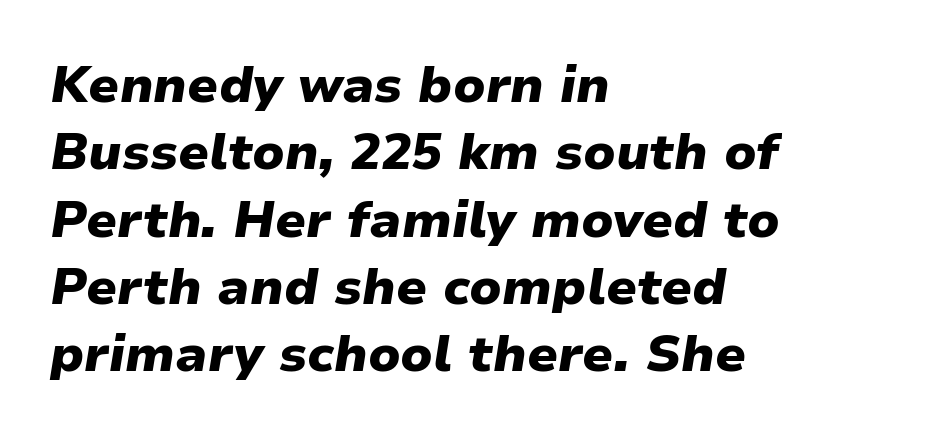
This is oblique type, the kind used for emphasis or titles. A typesetter would call this leading conventional body-copy spacing. Summary of weight: heavy, a full bold. The passage is arranged the way most books set body copy — flush left. Here the designer chose a conventional face with non-uniform glyph widths.
